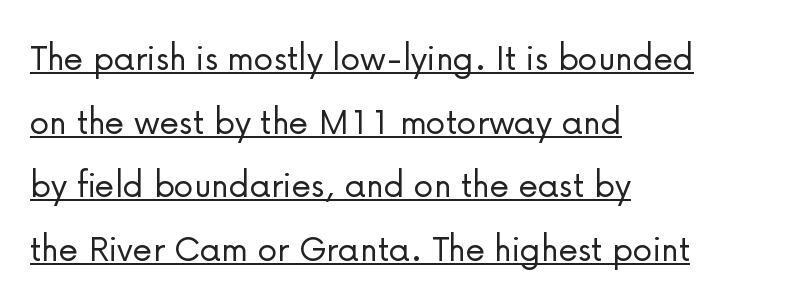
Q: Is the text bold? A: No.
Q: Is the text italic (slanted)? A: No, it is upright.
Q: Is the typeface a serif or a sans-serif typeface? A: Sans-serif.
Q: Is the text underlined? A: Yes.
Q: How is the paragraph aligned? A: Left-aligned.
Q: Is the spacing between letters normal or unusually wide? A: Normal.
Q: Is the spacing between lines tight, normal or loose? A: Normal.
Q: Width (condensed, normal, or wide)? A: Normal.
Q: Stroke contrast? A: Low.
Q: x-height? A: Medium.
Q: Monospaced? A: No.
